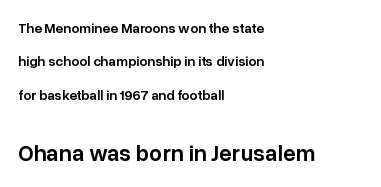
The image shows 23 px text type, upright; set left-aligned, loose line spacing (2.38x), normal letter spacing, not underlined; the second (bottom) block is 1.64x larger.
